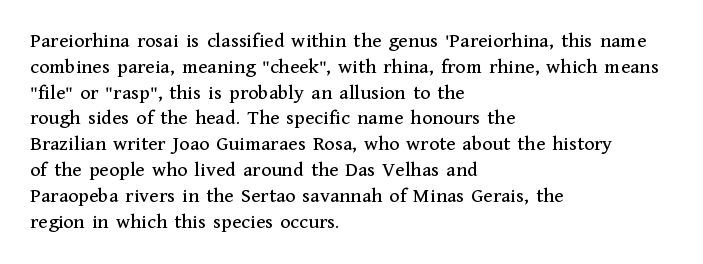
The image shows 21 px text type, upright; set left-aligned, line spacing 1.23x, normal letter spacing, not underlined.
